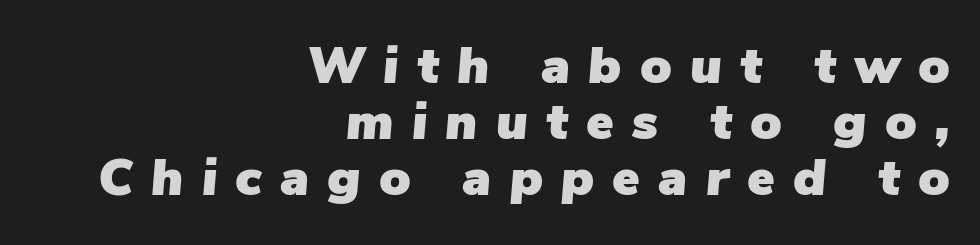
This sample is right-justified, so line beginnings fall wherever the words allow. The line texture is sparse and dotted thanks to wide tracking. Decoration check: the copy has no underline. Slant detected: the letters are inclined. The line-height multiplier appears low, near solid setting. A typesetter would call this proportional, since set widths differ per character.
